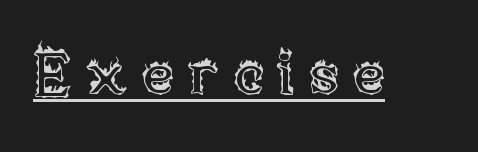
Q: Is the text italic (slanted)? A: No, it is upright.
Q: Is the text underlined? A: Yes.
Q: Is the spacing between letters normal or unusually wide? A: Unusually wide.
Q: Width (condensed, normal, or wide)? A: Normal.
Q: x-height? A: Large.
Q: Monospaced? A: No.
